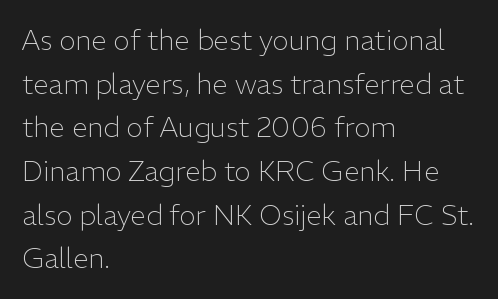
{"serif": "no", "italic": "no", "bold": "no", "weight": "light", "width": "normal", "stroke_contrast": "low", "x_height": "medium", "monospaced": "no", "underline": "no", "align": "left", "line_spacing": "normal", "line_spacing_ratio": 1.56, "letter_spacing": "normal", "letter_spacing_em": 0.0, "glyph_px": 28}
